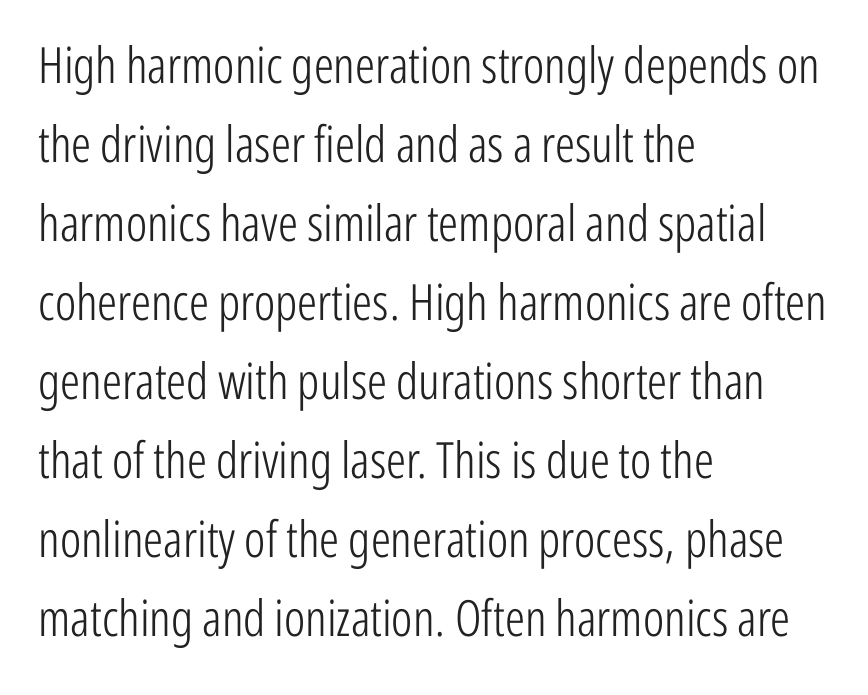
Notice how the passage keeps a crisp vertical edge on the left only. Look at the bottom of the vertical strokes: they stop flat, with no serifs. Quick note: interline space is typical. Each row of text sits above clean, open space. Looks like regular typesetting: each glyph gets only the width it needs. A typesetter would mark this as roman, not italic.
